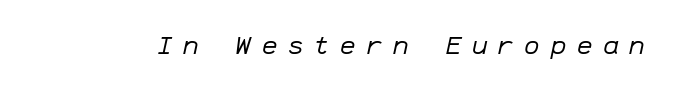
The image shows 26 px text type, italic (leaning right); set unusually wide letter spacing (+0.41 em), not underlined.
